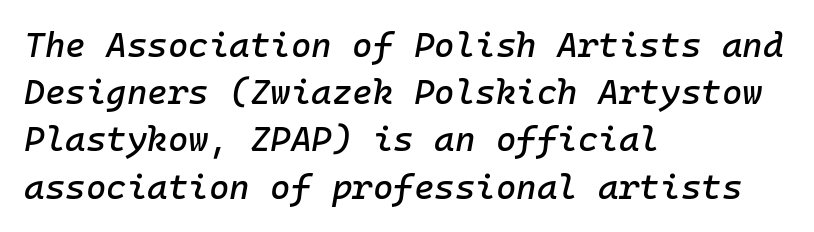
{"italic": "yes", "lean": "right", "slant_degrees": 10, "width": "normal", "stroke_contrast": "low", "x_height": "medium", "monospaced": "yes", "underline": "no", "align": "left", "line_spacing": "normal", "line_spacing_ratio": 1.35, "letter_spacing": "normal", "letter_spacing_em": 0.0, "glyph_px": 35}
